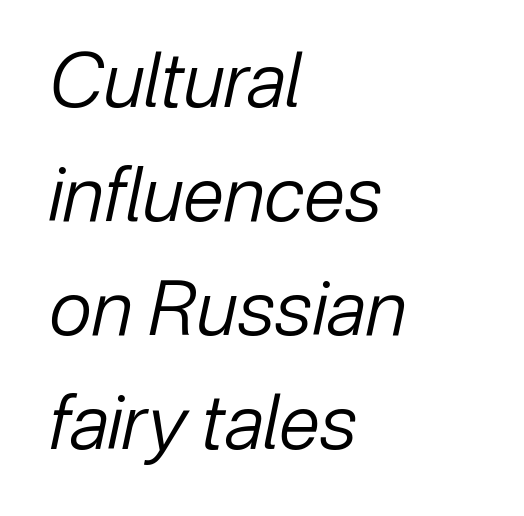
Regular leading. The face used here is proportionally spaced, like ordinary book or web type. No extra tracking has been applied to these lines. Weight: regular or lighter. Each line starts at the same left margin while the right side varies.
